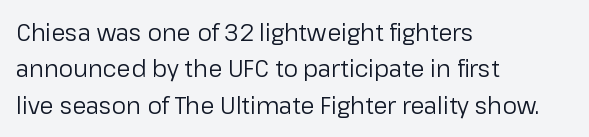
Q: Is the text bold? A: No.
Q: Is the text italic (slanted)? A: No, it is upright.
Q: Is the text underlined? A: No.
Q: How is the paragraph aligned? A: Left-aligned.
Q: Is the spacing between letters normal or unusually wide? A: Normal.
Q: Is the spacing between lines tight, normal or loose? A: Normal.
